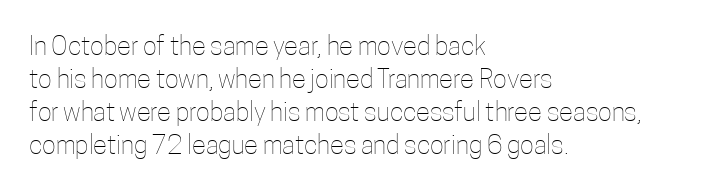
The image shows 26 px text type, upright; set left-aligned, normal line spacing (1.27x), normal letter spacing, not underlined.
